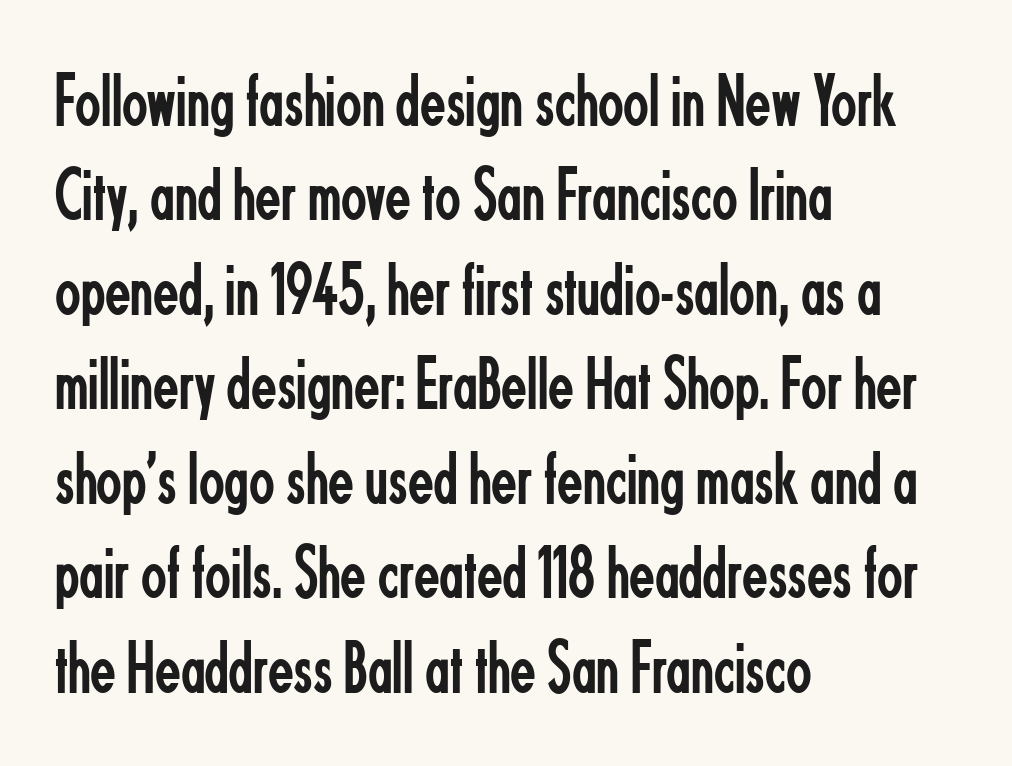
Q: Is the text bold? A: No.
Q: Is the text italic (slanted)? A: No, it is upright.
Q: Is the typeface a serif or a sans-serif typeface? A: Sans-serif.
Q: Is the text underlined? A: No.
Q: How is the paragraph aligned? A: Left-aligned.
Q: Is the spacing between letters normal or unusually wide? A: Normal.
Q: Is the spacing between lines tight, normal or loose? A: Normal.
Q: Width (condensed, normal, or wide)? A: Condensed.
Q: Stroke contrast? A: Low.
Q: x-height? A: Small.
Q: Monospaced? A: No.
